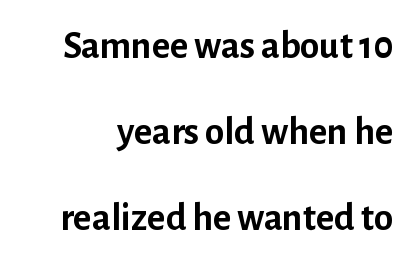
Q: Is the text bold? A: Yes.
Q: Is the text italic (slanted)? A: No, it is upright.
Q: Is the typeface a serif or a sans-serif typeface? A: Sans-serif.
Q: Is the text underlined? A: No.
Q: Is the spacing between letters normal or unusually wide? A: Normal.
Q: Is the spacing between lines tight, normal or loose? A: Loose.
Q: Width (condensed, normal, or wide)? A: Normal.
Q: Stroke contrast? A: Low.
Q: x-height? A: Medium.
Q: Monospaced? A: No.
